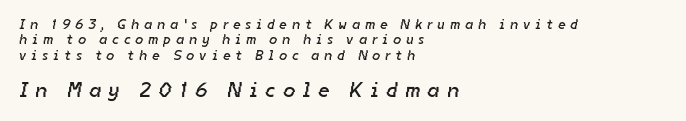
{"bold": "no", "underline": "no", "align": "left", "line_spacing": "tight", "line_spacing_ratio": 1.09, "letter_spacing": "wide", "letter_spacing_em": 0.38, "larger_block": "second", "size_ratio": 1.5, "glyph_px": 21}
